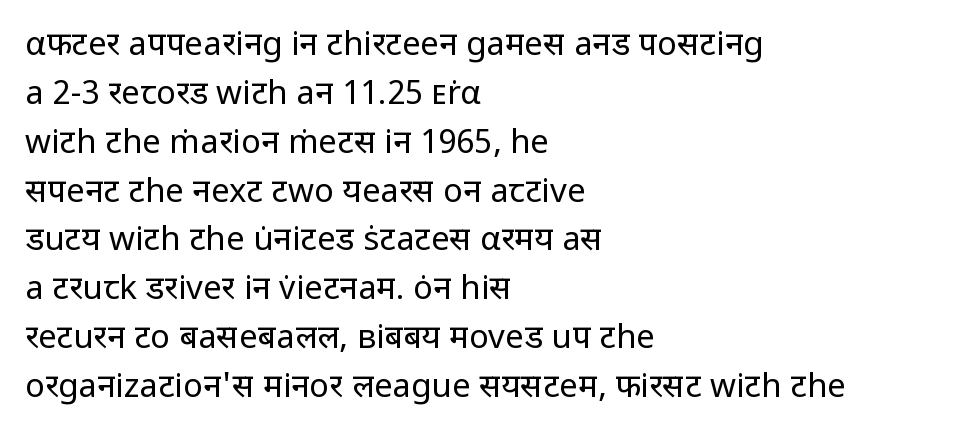
Observe the absence of serifs on each vertical stroke in this sample. Think of a printed novel: that variable character pitch is what you see here. The lines are quadded left. Here the glyphs are tracked normally, forming tight word shapes. Caption: face not bold, strokes unweighted.
